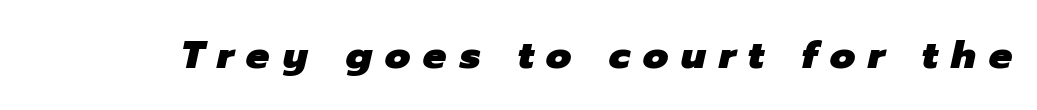
Q: Is the text bold? A: Yes.
Q: Is the text italic (slanted)? A: Yes, it leans right by about 12 degrees.
Q: Is the text underlined? A: No.
Q: Is the spacing between letters normal or unusually wide? A: Unusually wide.
Q: Width (condensed, normal, or wide)? A: Normal.
Q: Stroke contrast? A: Low.
Q: x-height? A: Medium.
Q: Monospaced? A: No.
